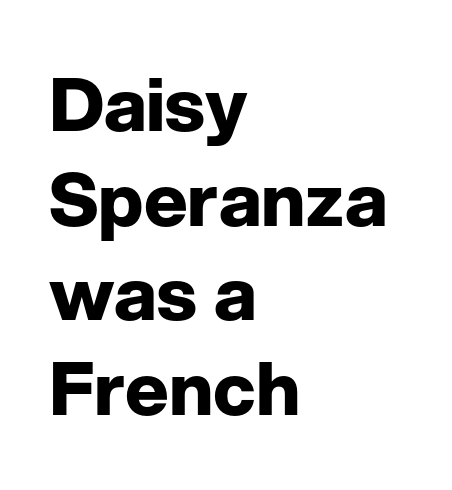
Q: Is the text bold? A: Yes.
Q: Is the text italic (slanted)? A: No, it is upright.
Q: Is the typeface a serif or a sans-serif typeface? A: Sans-serif.
Q: Is the text underlined? A: No.
Q: How is the paragraph aligned? A: Left-aligned.
Q: Is the spacing between letters normal or unusually wide? A: Normal.
Q: Is the spacing between lines tight, normal or loose? A: Normal.
Q: Width (condensed, normal, or wide)? A: Normal.
Q: Stroke contrast? A: Low.
Q: x-height? A: Medium.
Q: Monospaced? A: No.
